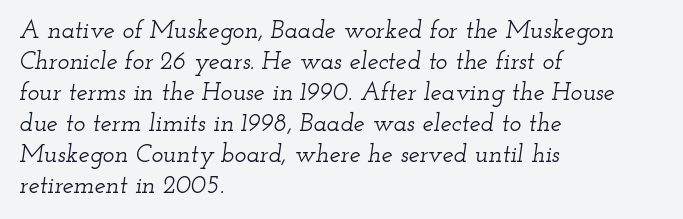
{"italic": "yes", "lean": "right", "slant_degrees": 12, "underline": "no", "align": "left", "line_spacing_ratio": 1.24, "letter_spacing": "normal", "letter_spacing_em": 0.0, "glyph_px": 25}
